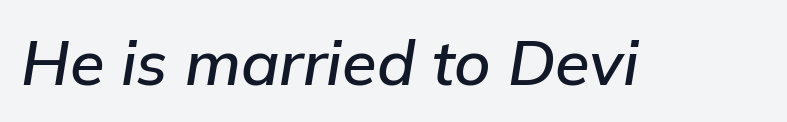
{"italic": "yes", "lean": "right", "slant_degrees": 9, "width": "normal", "stroke_contrast": "low", "x_height": "medium", "monospaced": "no", "underline": "no", "letter_spacing": "normal", "letter_spacing_em": 0.0, "glyph_px": 63}
